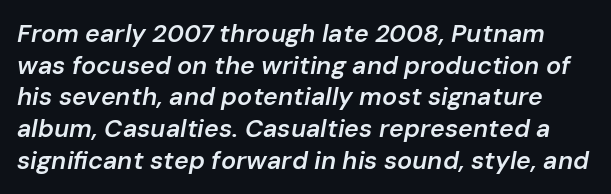
Regular leading. These lines keep a tight, regular rhythm from letter to letter. Each row of text sits above clean, open space. This sample uses an oblique cut, with every glyph tilted off the vertical.
